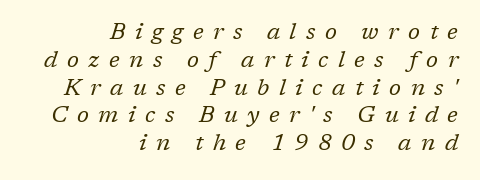
Descenders hang freely into open space. No letter is thick-stroked: the sample isn't bold. Rendered with sloped, italic letterforms. Observe the wide spacing: letters keep a clear distance from each other. Leftover space on each line is placed entirely before the opening word.
